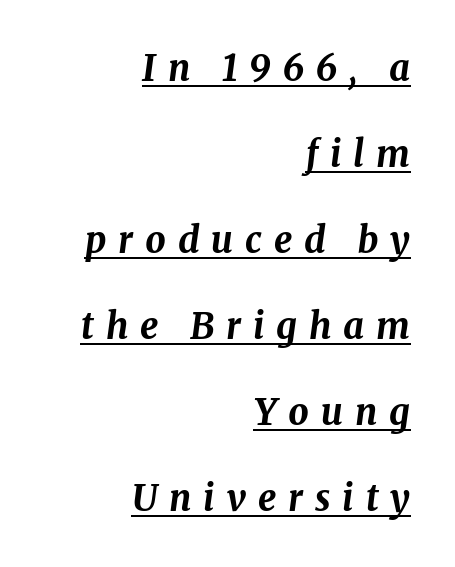
The typography opts for an oblique posture over an upright one. In designer terms, the underline attribute is active on this setting. Layout note: lines flush right. The line texture is sparse and dotted thanks to wide tracking. Each letter keeps its own natural width here, so spacing adapts to shape. Bold? Absolutely — the strokes are thick and heavy.
